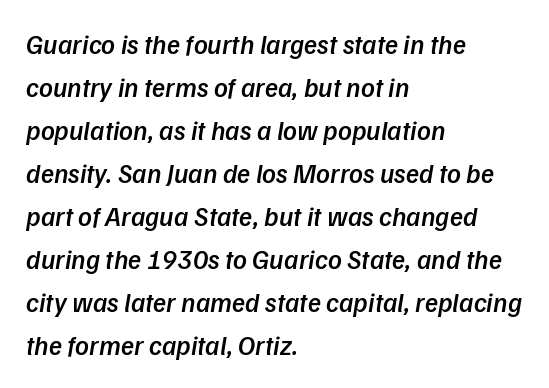
This sample keeps an unexceptional amount of space between lines. Each row of text sits above clean, open space. The strokes are fattened partway — semibold, not bold. The letterforms sit shoulder to shoulder at normal distance.
